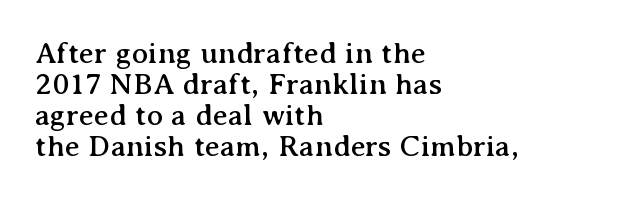
Standard letterfit; no display-style spreading of the glyphs. Every character sits straight up, as roman type does. The designer went with a serif here, giving each stem small feet. Character widths vary here, with narrow letters taking less room than wide ones. Check under the words: just untouched page. Every row of glyphs begins at an identical x-position on the left.
